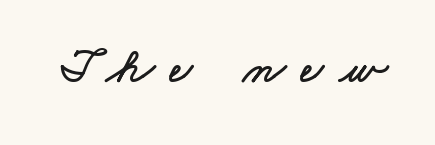
{"width": "wide", "stroke_contrast": "low", "x_height": "small", "monospaced": "no", "underline": "no", "letter_spacing": "wide", "letter_spacing_em": 0.3, "glyph_px": 50}
